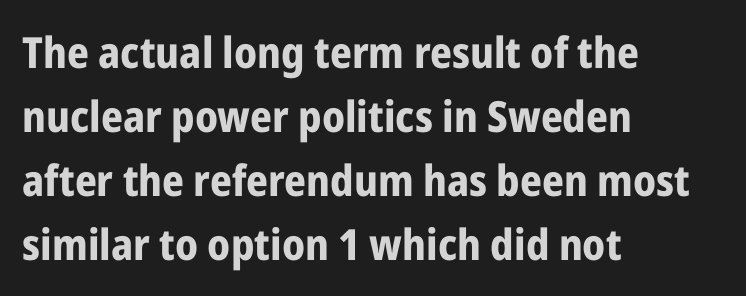
Q: Is the text bold? A: Yes.
Q: Is the text italic (slanted)? A: No, it is upright.
Q: Is the typeface a serif or a sans-serif typeface? A: Sans-serif.
Q: Is the text underlined? A: No.
Q: How is the paragraph aligned? A: Left-aligned.
Q: Is the spacing between letters normal or unusually wide? A: Normal.
Q: Is the spacing between lines tight, normal or loose? A: Normal.
Q: Width (condensed, normal, or wide)? A: Condensed.
Q: Stroke contrast? A: Low.
Q: x-height? A: Medium.
Q: Monospaced? A: No.
